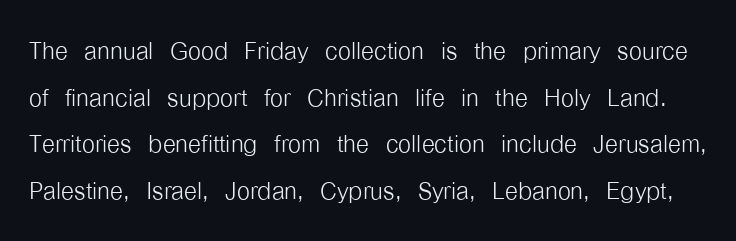
Q: Is the text bold? A: No.
Q: Is the text italic (slanted)? A: No, it is upright.
Q: Is the typeface a serif or a sans-serif typeface? A: Sans-serif.
Q: Is the text underlined? A: No.
Q: Is the spacing between letters normal or unusually wide? A: Normal.
Q: Is the spacing between lines tight, normal or loose? A: Normal.
Q: Width (condensed, normal, or wide)? A: Condensed.
Q: Stroke contrast? A: Low.
Q: x-height? A: Medium.
Q: Monospaced? A: No.
